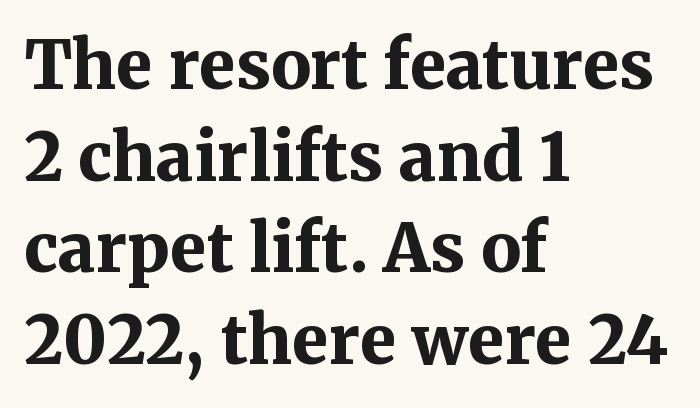
Q: Is the text bold? A: Yes.
Q: Is the text italic (slanted)? A: No, it is upright.
Q: Is the typeface a serif or a sans-serif typeface? A: Serif.
Q: Is the text underlined? A: No.
Q: How is the paragraph aligned? A: Left-aligned.
Q: Is the spacing between letters normal or unusually wide? A: Normal.
Q: Is the spacing between lines tight, normal or loose? A: Normal.
Q: Width (condensed, normal, or wide)? A: Normal.
Q: Stroke contrast? A: Medium.
Q: x-height? A: Medium.
Q: Monospaced? A: No.
